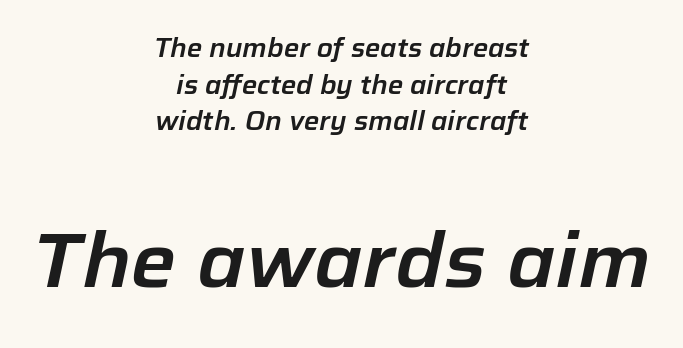
Q: Is the text italic (slanted)? A: Yes, it leans right by about 12 degrees.
Q: Is the text underlined? A: No.
Q: How is the paragraph aligned? A: Centered.
Q: Is the spacing between letters normal or unusually wide? A: Normal.
Q: Is the spacing between lines tight, normal or loose? A: Normal.
Q: Which block of text is set in a larger size, the first (top) or the second (bottom)? A: The second (bottom) one.
Q: Width (condensed, normal, or wide)? A: Normal.
Q: Stroke contrast? A: Low.
Q: x-height? A: Medium.
Q: Monospaced? A: No.
